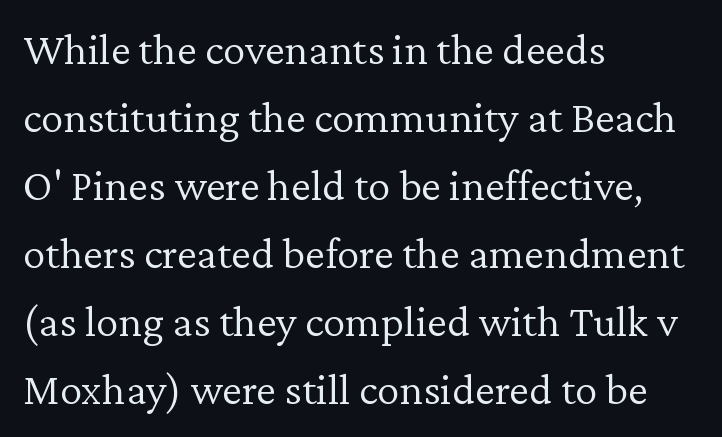
{"serif": "yes", "italic": "no", "bold": "no", "weight": "light", "width": "normal", "stroke_contrast": "low", "x_height": "medium", "monospaced": "no", "underline": "no", "align": "left", "line_spacing": "normal", "line_spacing_ratio": 1.51, "letter_spacing": "normal", "letter_spacing_em": 0.0, "glyph_px": 45}
